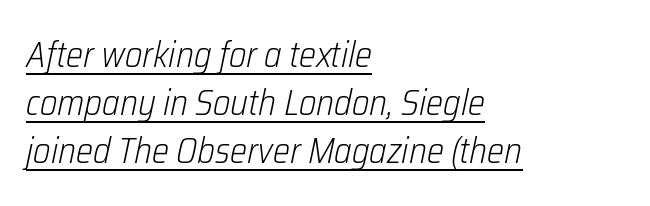
Q: Is the text bold? A: No.
Q: Is the text italic (slanted)? A: Yes, it leans right by about 12 degrees.
Q: Is the text underlined? A: Yes.
Q: How is the paragraph aligned? A: Left-aligned.
Q: Is the spacing between letters normal or unusually wide? A: Normal.
Q: Is the spacing between lines tight, normal or loose? A: Normal.
Q: Width (condensed, normal, or wide)? A: Condensed.
Q: Stroke contrast? A: Low.
Q: x-height? A: Medium.
Q: Monospaced? A: No.
